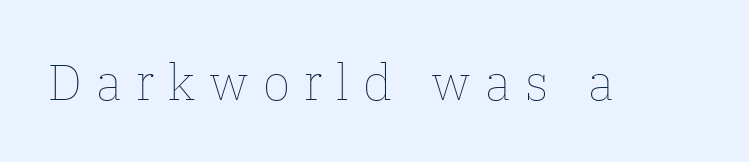
The tracking jumps out immediately: characters are airy and widely separated. A quiet, ordinary-to-light weight characterises the typeface. Designer's note — italics off, roman on. Note the varied advance widths — an 'i' is clearly narrower than an 'm'.
